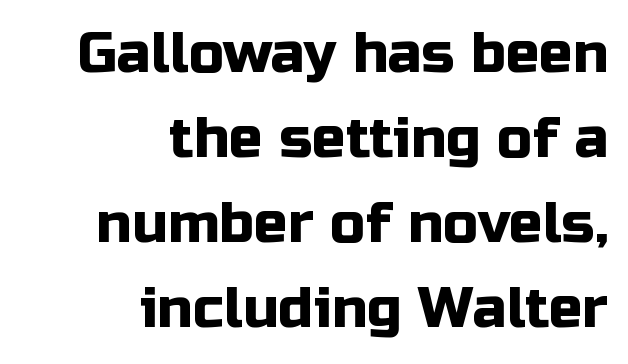
The image shows 56 px sans-serif type, upright; set right-aligned, normal line spacing (1.52x), normal letter spacing, not underlined; low stroke contrast and a medium x-height.
